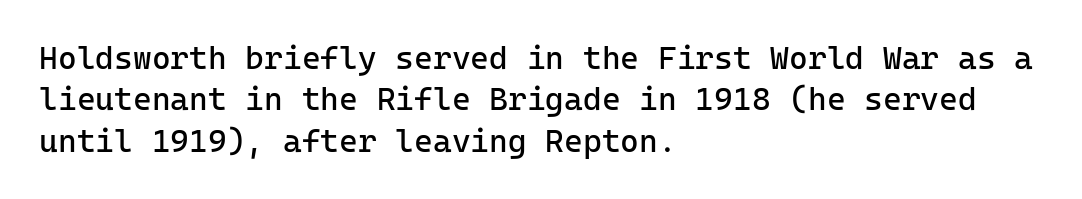
The image shows 32 px regular-weight sans-serif type, upright, monospaced; set left-aligned, normal line spacing (1.29x), normal letter spacing, not underlined; low stroke contrast and a medium x-height.
